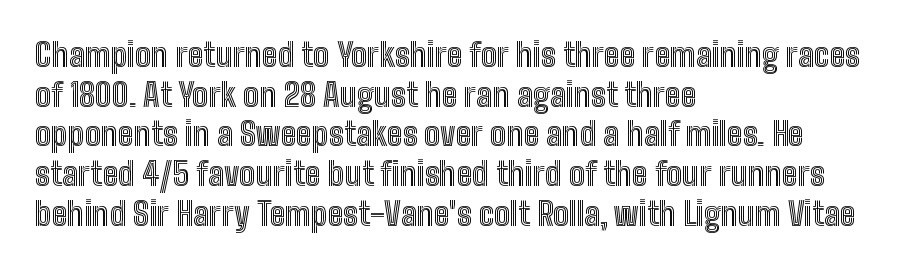
The image shows 32 px condensed type, upright; set left-aligned, line spacing 1.24x, normal letter spacing, not underlined; a medium x-height.
